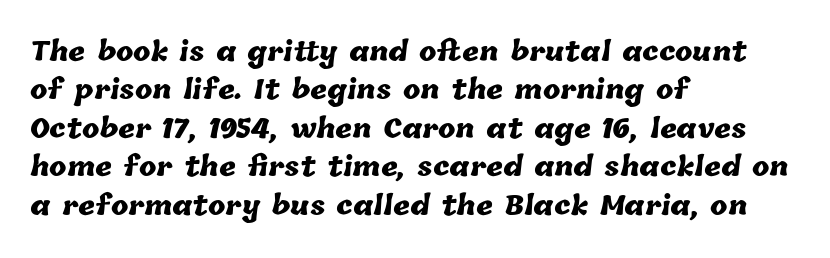
Check the space under the baseline: it is left empty. Spacing between characters is what you'd get straight out of the box. If you measured baseline to baseline, you'd find a middling distance. As a designer I'd log this as weight 700, bold. The paragraph shown leans on its left margin.
